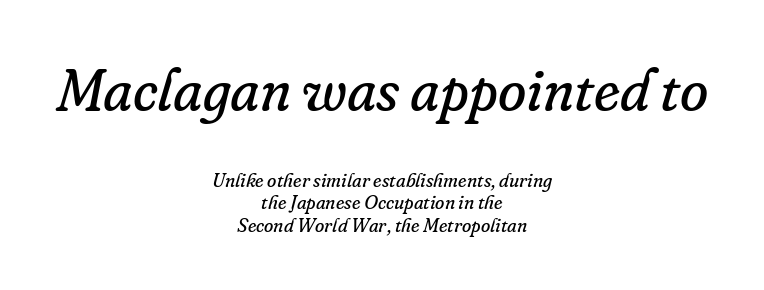
{"serif": "yes", "italic": "yes", "lean": "right", "slant_degrees": 16, "bold": "no", "weight": "regular", "width": "normal", "stroke_contrast": "low", "x_height": "small", "monospaced": "no", "underline": "no", "align": "center", "line_spacing_ratio": 1.18, "letter_spacing": "normal", "letter_spacing_em": 0.0, "larger_block": "first", "size_ratio": 3.05, "glyph_px": 58}
